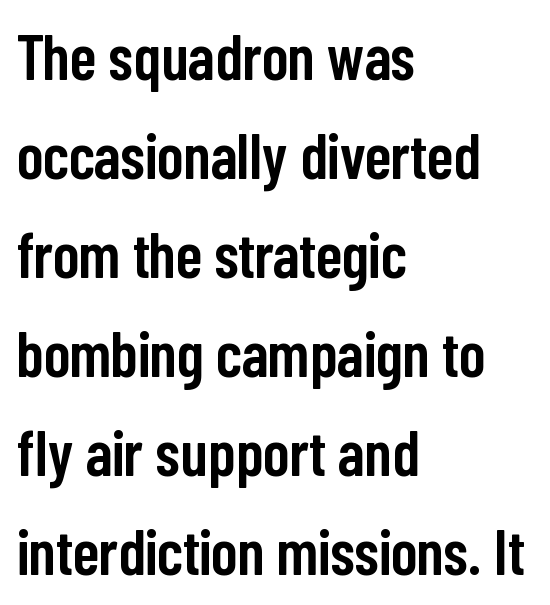
The image shows 63 px semibold, condensed sans-serif type, upright; set left-aligned, normal line spacing (1.57x), normal letter spacing, not underlined; low stroke contrast and a medium x-height.
